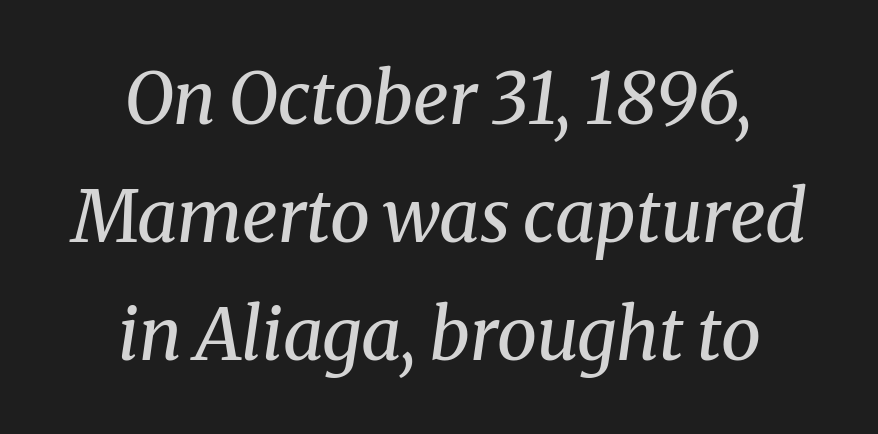
Q: Is the text bold? A: No.
Q: Is the text italic (slanted)? A: Yes, it leans right by about 8 degrees.
Q: Is the typeface a serif or a sans-serif typeface? A: Serif.
Q: Is the text underlined? A: No.
Q: How is the paragraph aligned? A: Centered.
Q: Is the spacing between letters normal or unusually wide? A: Normal.
Q: Is the spacing between lines tight, normal or loose? A: Normal.
Q: Width (condensed, normal, or wide)? A: Normal.
Q: Stroke contrast? A: Medium.
Q: x-height? A: Medium.
Q: Monospaced? A: No.
